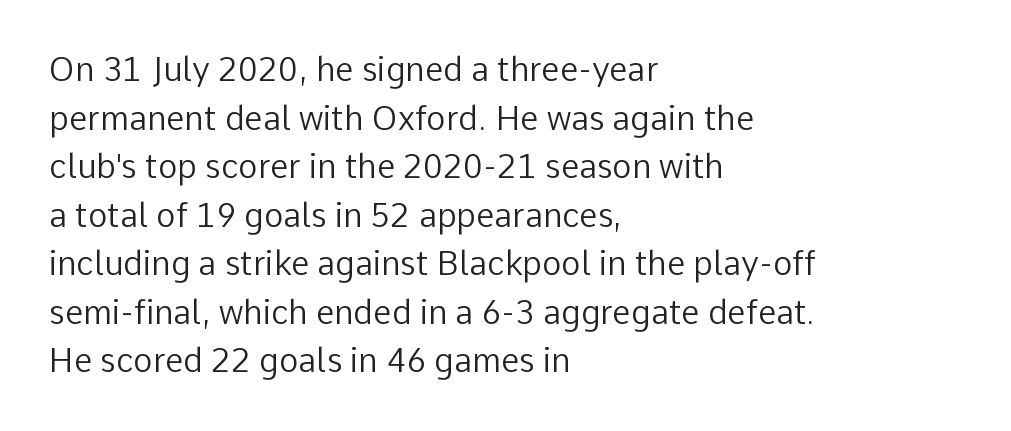
The image shows 33 px regular-weight sans-serif type, upright; set left-aligned, normal line spacing (1.47x), normal letter spacing, not underlined; low stroke contrast and a medium x-height.
